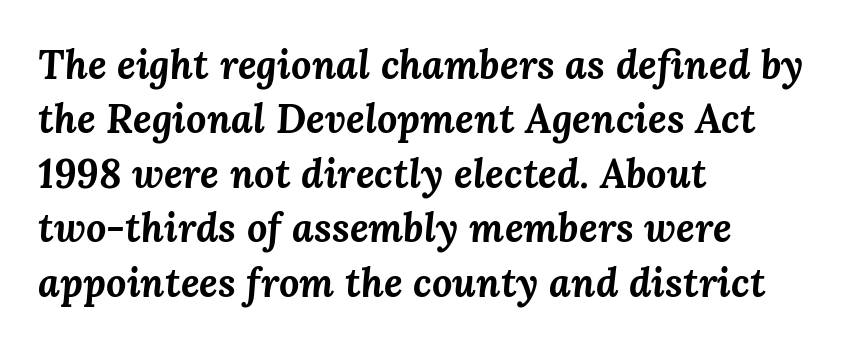
The image shows 40 px bold type, italic (leaning right); set left-aligned, normal line spacing (1.36x), normal letter spacing, not underlined; medium stroke contrast and a medium x-height.
